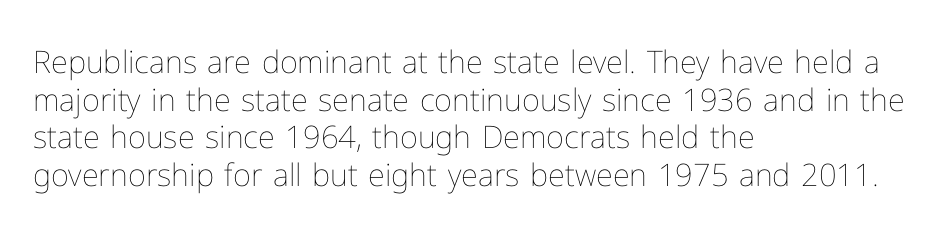
There is no visible air inserted between adjacent glyphs. Reading down the block, your eye returns to a fixed left position each line. It's the straight-up-and-down kind of type. This sample has the flowing, uneven cadence of proportional lettering. The gap between lines stays unmarked. The strokes are not fattened; the text isn't bold.
